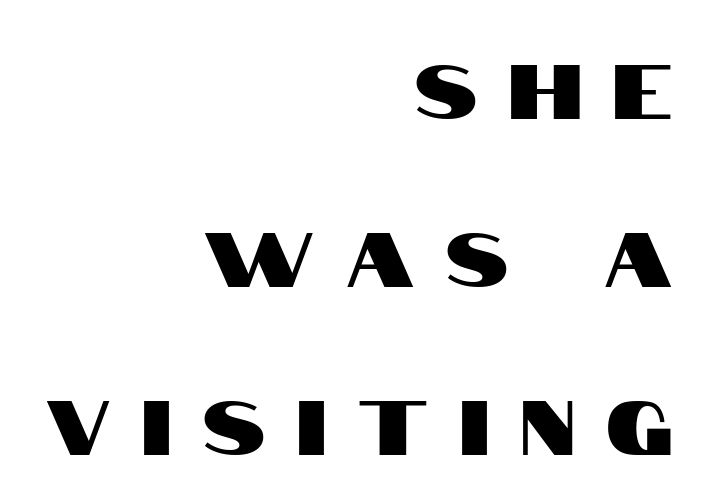
{"serif": "no", "italic": "no", "width": "condensed", "stroke_contrast": "high", "x_height": "large", "monospaced": "no", "underline": "no", "align": "right", "line_spacing": "loose", "line_spacing_ratio": 2.21, "letter_spacing": "wide", "letter_spacing_em": 0.42, "glyph_px": 76}
